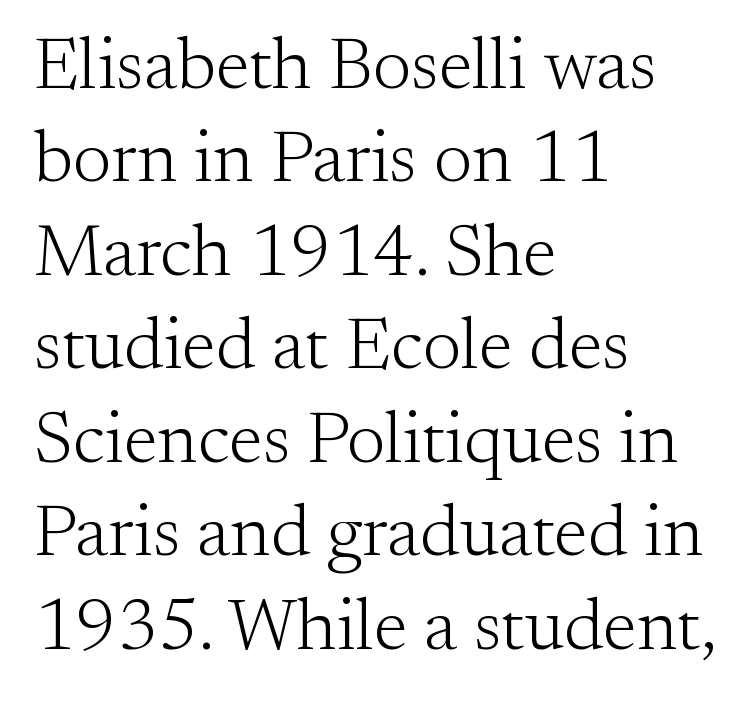
Unlike italic type, these characters show no tilt at all. A typesetter would call this zero additional tracking. The lines are quadded left. The face used here is proportionally spaced, like ordinary book or web type. The font family rendered here belongs to the serif group.
